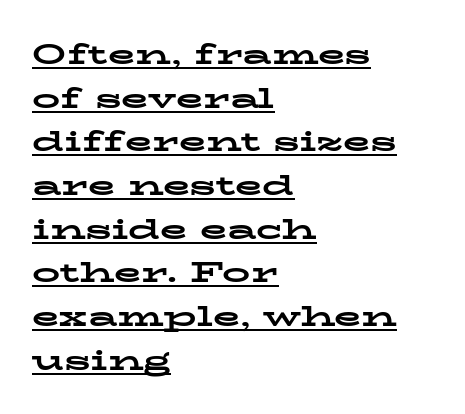
Q: Is the text bold? A: Yes.
Q: Is the text italic (slanted)? A: No, it is upright.
Q: Is the typeface a serif or a sans-serif typeface? A: Serif.
Q: Is the text underlined? A: Yes.
Q: How is the paragraph aligned? A: Left-aligned.
Q: Is the spacing between letters normal or unusually wide? A: Normal.
Q: Is the spacing between lines tight, normal or loose? A: Normal.
Q: Width (condensed, normal, or wide)? A: Wide.
Q: Stroke contrast? A: Low.
Q: x-height? A: Medium.
Q: Monospaced? A: No.
